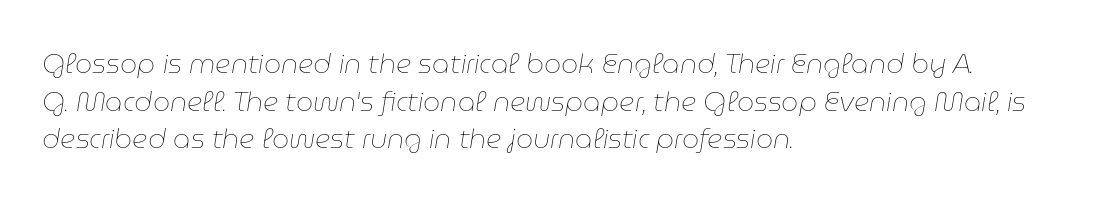
Q: Is the text bold? A: No.
Q: Is the text italic (slanted)? A: Yes, it leans right by about 9 degrees.
Q: Is the text underlined? A: No.
Q: How is the paragraph aligned? A: Left-aligned.
Q: Is the spacing between letters normal or unusually wide? A: Normal.
Q: Is the spacing between lines tight, normal or loose? A: Normal.
